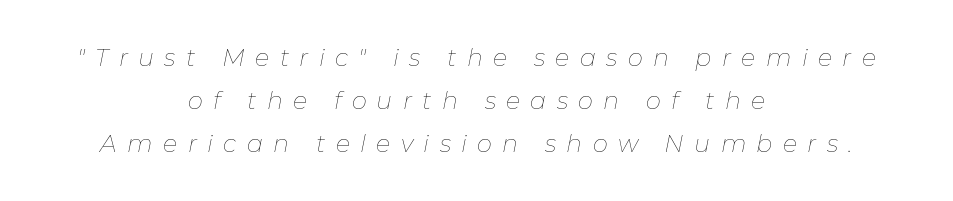
{"italic": "yes", "lean": "right", "slant_degrees": 11, "bold": "no", "underline": "no", "align": "center", "line_spacing_ratio": 1.79, "letter_spacing": "wide", "letter_spacing_em": 0.43, "glyph_px": 24}
